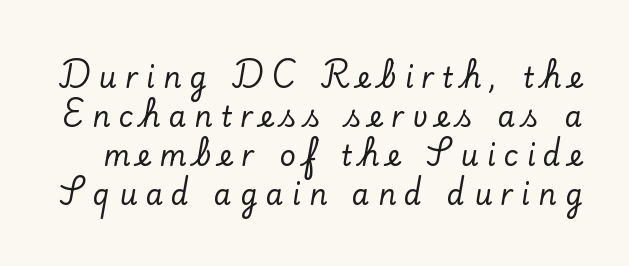
Q: Is the text italic (slanted)? A: Yes.
Q: Is the typeface a serif or a sans-serif typeface? A: Serif.
Q: Is the text underlined? A: No.
Q: Is the spacing between letters normal or unusually wide? A: Unusually wide.
Q: Is the spacing between lines tight, normal or loose? A: Normal.
Q: Width (condensed, normal, or wide)? A: Normal.
Q: Stroke contrast? A: Low.
Q: x-height? A: Small.
Q: Monospaced? A: No.
